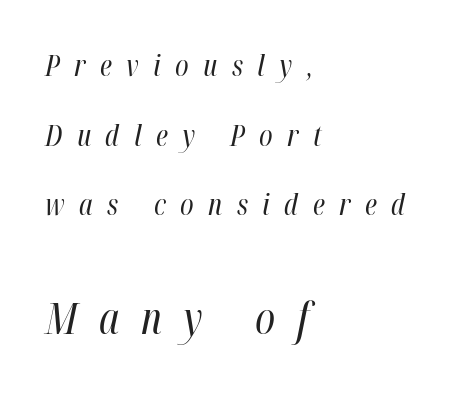
The image shows 43 px regular-weight, condensed type, italic (leaning right); set left-aligned, loose line spacing (2.4x), unusually wide letter spacing (+0.5 em), not underlined; the second (bottom) block is 1.48x larger; high stroke contrast and a medium x-height.
